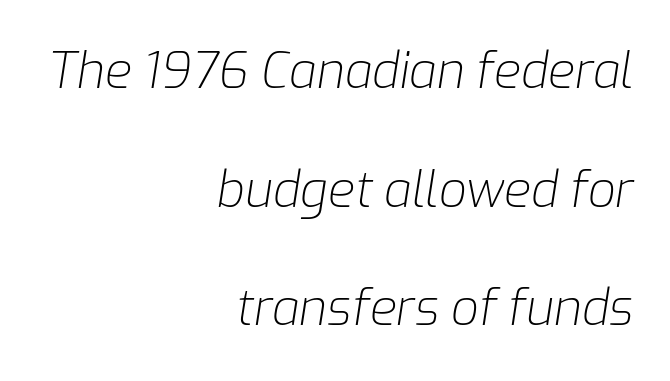
Q: Is the text bold? A: No.
Q: Is the text italic (slanted)? A: Yes, it leans right by about 9 degrees.
Q: Is the text underlined? A: No.
Q: How is the paragraph aligned? A: Right-aligned.
Q: Is the spacing between letters normal or unusually wide? A: Normal.
Q: Is the spacing between lines tight, normal or loose? A: Loose.
Q: Width (condensed, normal, or wide)? A: Normal.
Q: Stroke contrast? A: Low.
Q: x-height? A: Medium.
Q: Monospaced? A: No.
